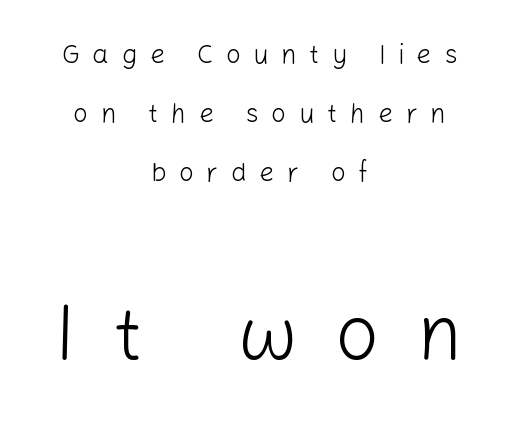
Q: Is the text bold? A: No.
Q: Is the text italic (slanted)? A: No, it is upright.
Q: Is the typeface a serif or a sans-serif typeface? A: Sans-serif.
Q: Is the text underlined? A: No.
Q: How is the paragraph aligned? A: Centered.
Q: Is the spacing between letters normal or unusually wide? A: Unusually wide.
Q: Is the spacing between lines tight, normal or loose? A: Loose.
Q: Which block of text is set in a larger size, the first (top) or the second (bottom)? A: The second (bottom) one.
Q: Width (condensed, normal, or wide)? A: Normal.
Q: Stroke contrast? A: Low.
Q: x-height? A: Medium.
Q: Monospaced? A: No.
